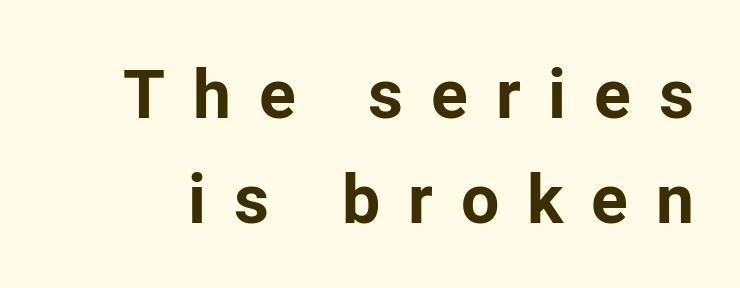
Q: Is the text bold? A: Yes.
Q: Is the text italic (slanted)? A: No, it is upright.
Q: Is the typeface a serif or a sans-serif typeface? A: Sans-serif.
Q: Is the text underlined? A: No.
Q: Is the spacing between letters normal or unusually wide? A: Unusually wide.
Q: Is the spacing between lines tight, normal or loose? A: Normal.
Q: Width (condensed, normal, or wide)? A: Normal.
Q: Stroke contrast? A: Low.
Q: x-height? A: Medium.
Q: Monospaced? A: No.
